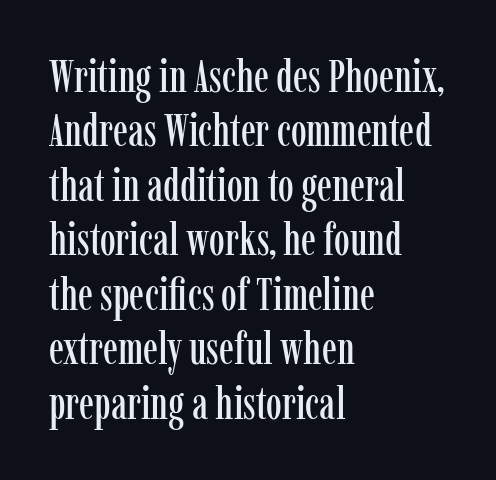
Q: Is the text italic (slanted)? A: No, it is upright.
Q: Is the typeface a serif or a sans-serif typeface? A: Serif.
Q: Is the text underlined? A: No.
Q: How is the paragraph aligned? A: Left-aligned.
Q: Is the spacing between letters normal or unusually wide? A: Normal.
Q: Width (condensed, normal, or wide)? A: Condensed.
Q: Stroke contrast? A: Low.
Q: x-height? A: Medium.
Q: Monospaced? A: No.
